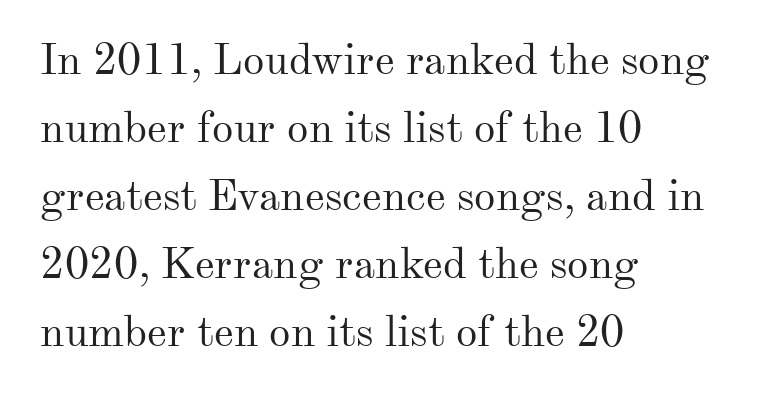
A student would call this left alignment; a typographer would say flush left, rag right. If you measured baseline to baseline, you'd find a middling distance. The rendering uses natural spacing where letterforms have individual widths. The type sits square on the baseline with zero lean. Heaviness? Minimal to ordinary, like unemphasized prose. A serif font was chosen for this passage.
